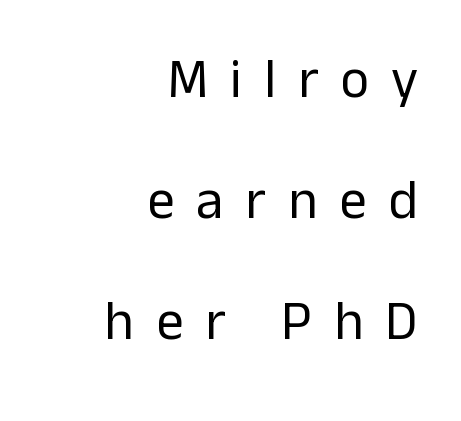
The image shows 55 px regular-weight sans-serif type, upright; set right-aligned, loose line spacing (2.2x), unusually wide letter spacing (+0.4 em), not underlined; low stroke contrast and a medium x-height.
